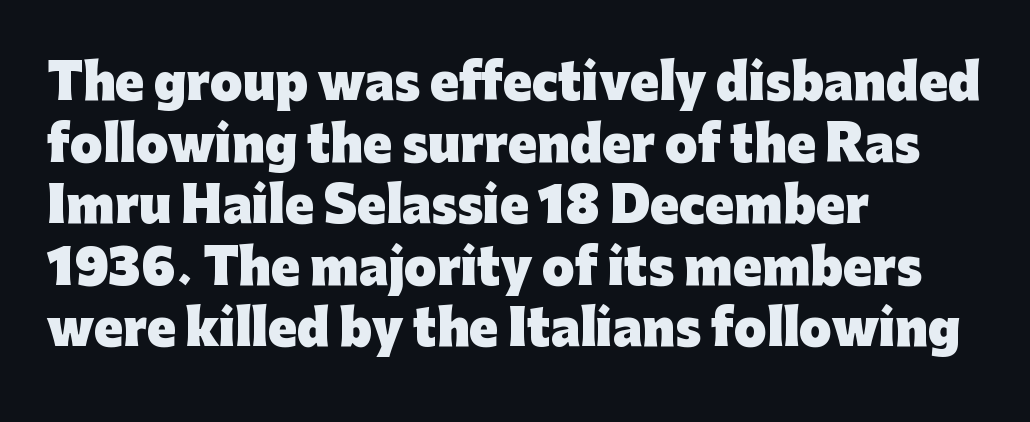
The image shows 47 px heavy sans-serif type, upright; set left-aligned, normal line spacing (1.31x), normal letter spacing, not underlined; low stroke contrast and a medium x-height.
